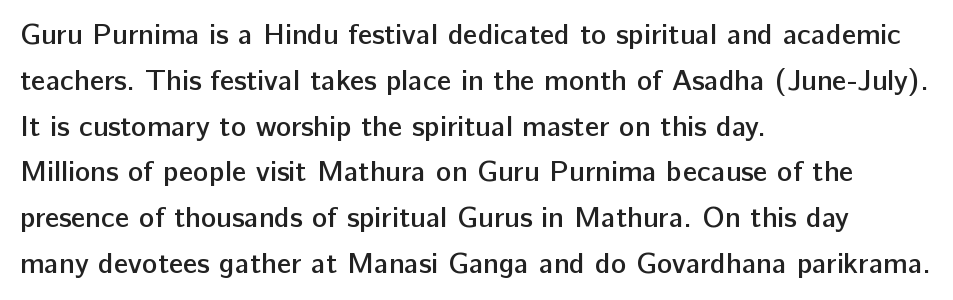
The image shows 29 px semibold sans-serif type, upright; set left-aligned, normal line spacing (1.58x), normal letter spacing, not underlined; low stroke contrast and a medium x-height.
